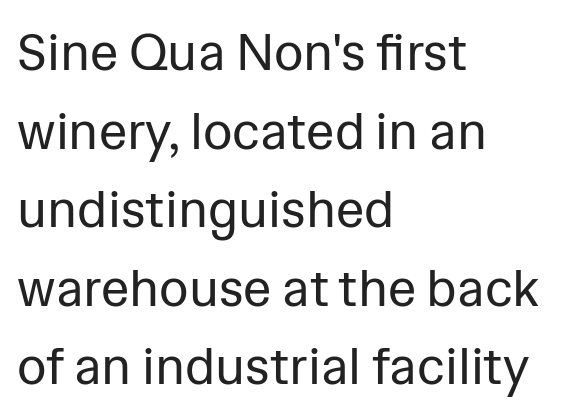
{"serif": "no", "italic": "no", "bold": "no", "weight": "regular", "width": "normal", "stroke_contrast": "low", "x_height": "medium", "monospaced": "no", "underline": "no", "align": "left", "line_spacing": "normal", "line_spacing_ratio": 1.54, "letter_spacing": "normal", "letter_spacing_em": 0.0, "glyph_px": 51}
